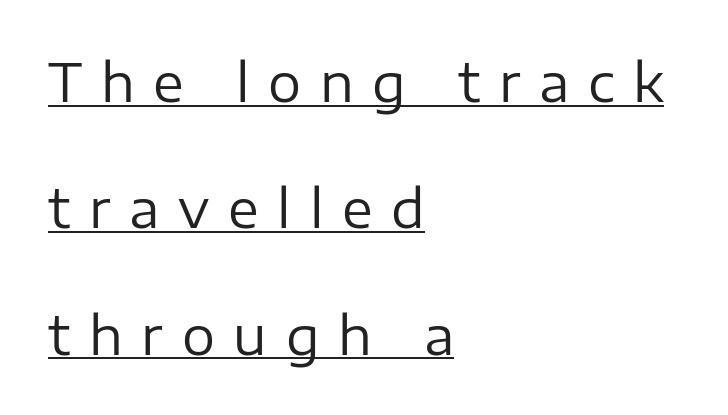
The image shows 52 px regular-weight sans-serif type, upright; set left-aligned, loose line spacing (2.43x), unusually wide letter spacing (+0.36 em), underlined; low stroke contrast and a medium x-height.
